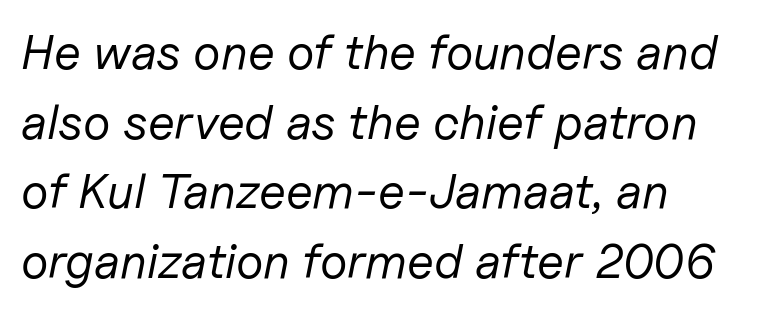
This is not heavy type; no bold has been used. All the whitespace from short lines collects on the right. Plain, unruled lines of type. Proportional: the letters do not fall into vertical columns. Caption: standard tracking, unaltered.
